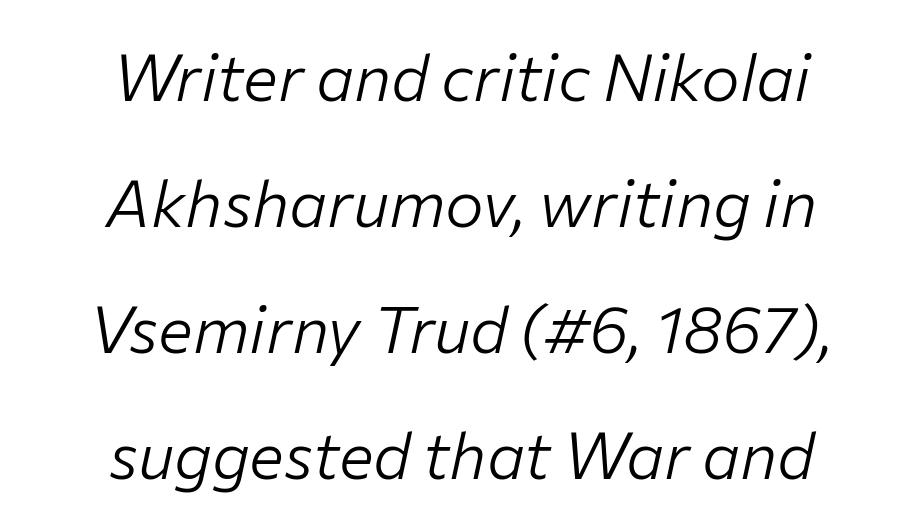
The image shows 65 px light type, italic (leaning right); set centered, loose line spacing (1.94x), normal letter spacing, not underlined; low stroke contrast and a medium x-height.
